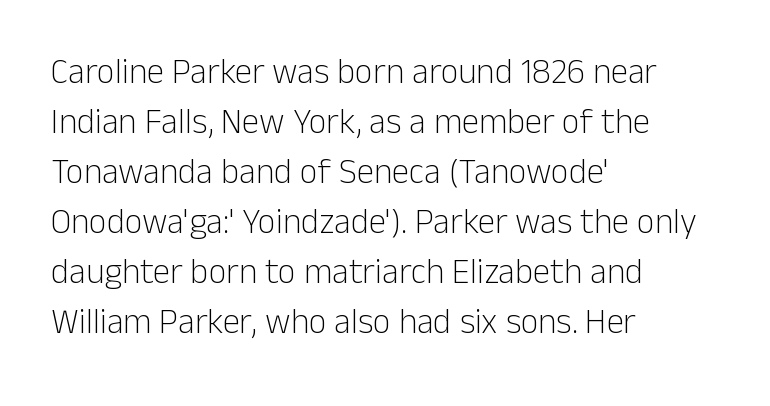
Reading down the block, your eye returns to a fixed left position each line. The typeface chosen for these lines omits serifs. Is the letter spacing exaggerated? No — it looks like the ordinary default. Glance below the letters and you will spot only blank space.
